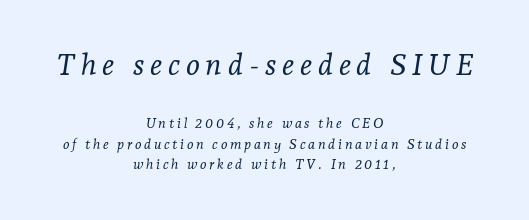
{"serif": "yes", "italic": "yes", "lean": "right", "slant_degrees": 7, "bold": "no", "weight": "light", "width": "normal", "stroke_contrast": "low", "x_height": "medium", "monospaced": "no", "underline": "no", "align": "center", "line_spacing": "normal", "line_spacing_ratio": 1.47, "larger_block": "first", "size_ratio": 2.14, "glyph_px": 30}
